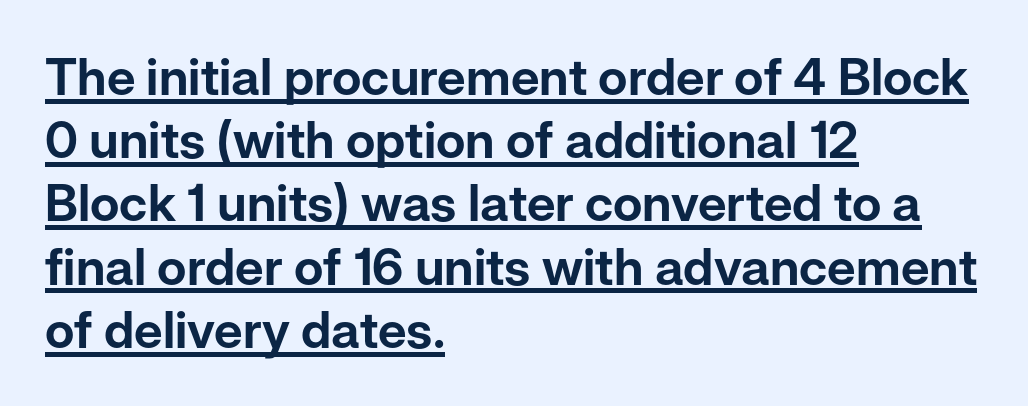
Q: Is the text italic (slanted)? A: No, it is upright.
Q: Is the typeface a serif or a sans-serif typeface? A: Sans-serif.
Q: Is the text underlined? A: Yes.
Q: How is the paragraph aligned? A: Left-aligned.
Q: Is the spacing between letters normal or unusually wide? A: Normal.
Q: Width (condensed, normal, or wide)? A: Normal.
Q: Stroke contrast? A: Low.
Q: x-height? A: Medium.
Q: Monospaced? A: No.
